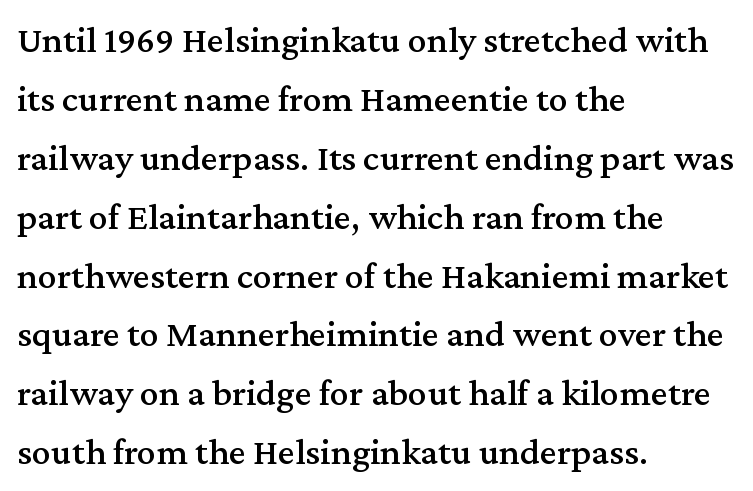
{"serif": "yes", "italic": "no", "width": "normal", "stroke_contrast": "medium", "x_height": "medium", "monospaced": "no", "underline": "no", "align": "left", "line_spacing": "normal", "line_spacing_ratio": 1.55, "letter_spacing": "normal", "letter_spacing_em": 0.0, "glyph_px": 38}
